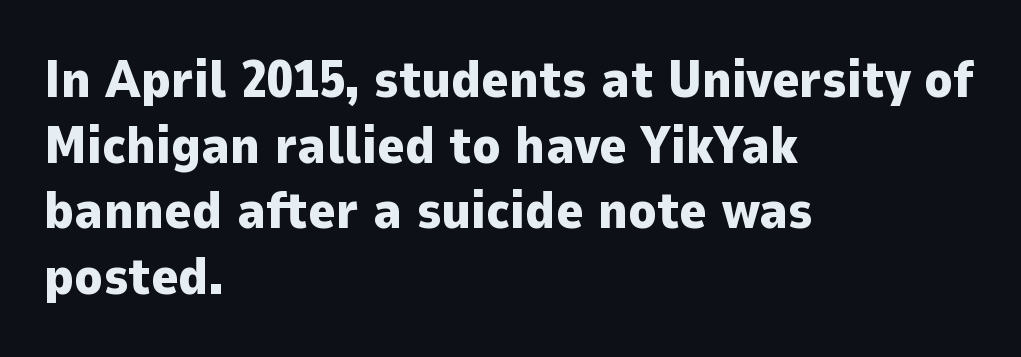
The image shows 52 px heavy sans-serif type, upright; set left-aligned, normal line spacing (1.26x), normal letter spacing, not underlined; low stroke contrast and a medium x-height.
